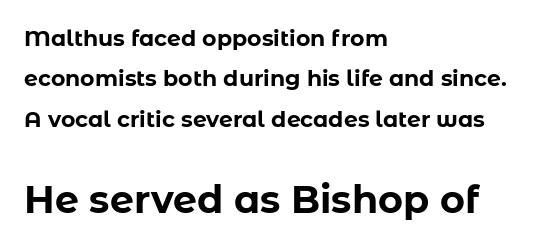
{"serif": "no", "italic": "no", "bold": "yes", "weight": "bold", "width": "normal", "stroke_contrast": "low", "x_height": "medium", "monospaced": "no", "underline": "no", "align": "left", "line_spacing_ratio": 1.84, "letter_spacing": "normal", "letter_spacing_em": 0.0, "larger_block": "second", "size_ratio": 1.73, "glyph_px": 38}
